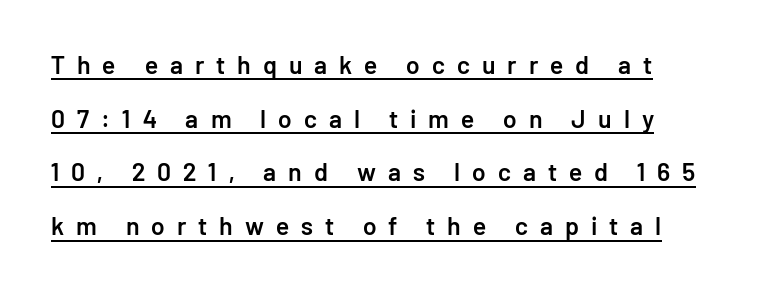
{"italic": "no", "bold": "semi", "underline": "yes", "line_spacing": "loose", "line_spacing_ratio": 2.15, "letter_spacing": "wide", "letter_spacing_em": 0.48, "glyph_px": 25}
